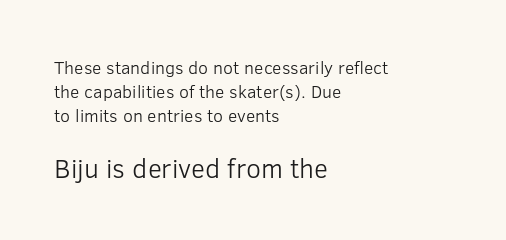
Q: Is the text bold? A: No.
Q: Is the text italic (slanted)? A: No, it is upright.
Q: Is the text underlined? A: No.
Q: How is the paragraph aligned? A: Left-aligned.
Q: Is the spacing between letters normal or unusually wide? A: Normal.
Q: Is the spacing between lines tight, normal or loose? A: Normal.
Q: Which block of text is set in a larger size, the first (top) or the second (bottom)? A: The second (bottom) one.
